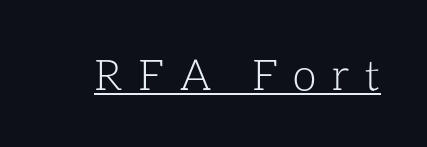
Q: Is the text bold? A: No.
Q: Is the text italic (slanted)? A: No, it is upright.
Q: Is the text underlined? A: Yes.
Q: Is the spacing between letters normal or unusually wide? A: Unusually wide.
Q: Width (condensed, normal, or wide)? A: Normal.
Q: Stroke contrast? A: Low.
Q: x-height? A: Medium.
Q: Monospaced? A: No.
